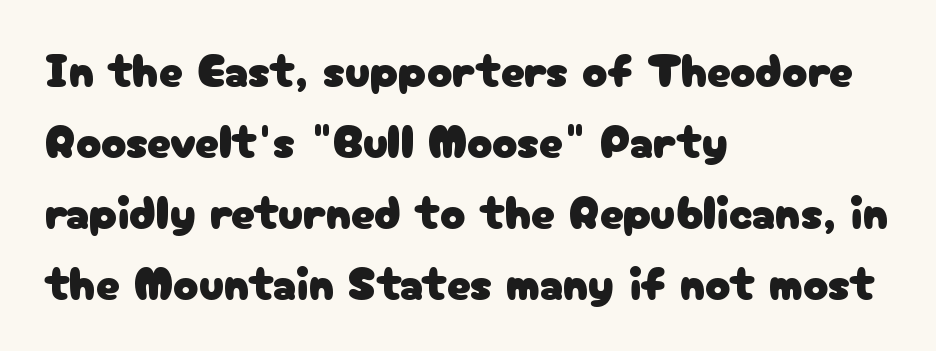
{"serif": "no", "italic": "no", "width": "normal", "stroke_contrast": "low", "x_height": "medium", "monospaced": "no", "underline": "no", "align": "left", "line_spacing": "normal", "line_spacing_ratio": 1.51, "letter_spacing": "normal", "letter_spacing_em": 0.0, "glyph_px": 47}
